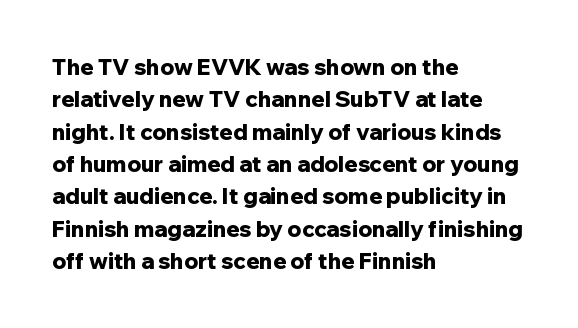
This block has exactly the height ordinary leading produces. A roman cut, with each character standing at attention. Typesetter's note: full bold, strokes at maximum text heaviness. The rendering anchors every line to the left-hand side.
